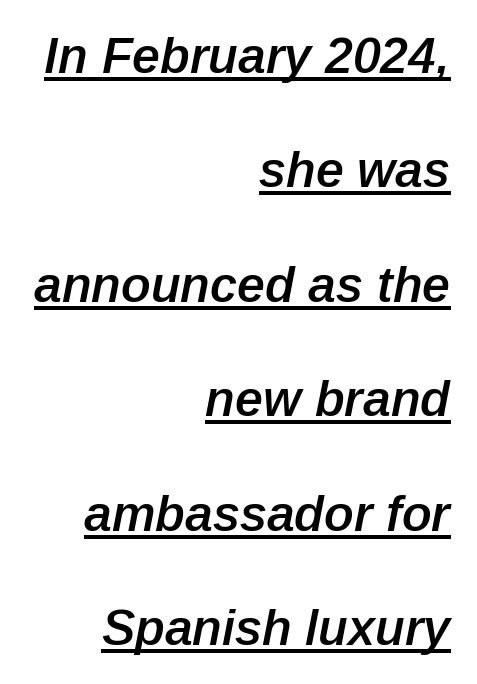
The image shows 50 px semibold type, italic (leaning right); set right-aligned, loose line spacing (2.29x), normal letter spacing, underlined; low stroke contrast and a medium x-height.
